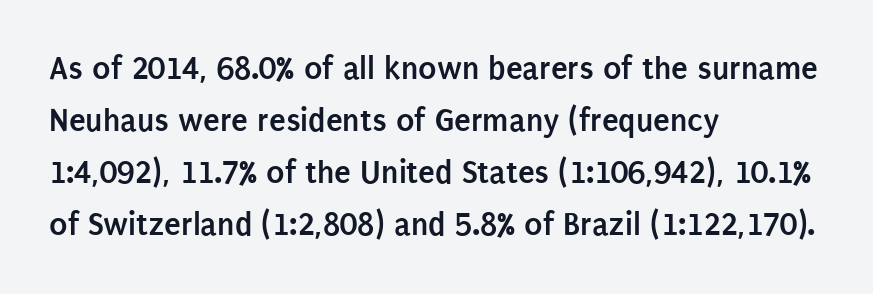
The image shows 34 px semibold, condensed sans-serif type, upright; set left-aligned, normal line spacing (1.53x), normal letter spacing, not underlined; low stroke contrast and a large x-height.
